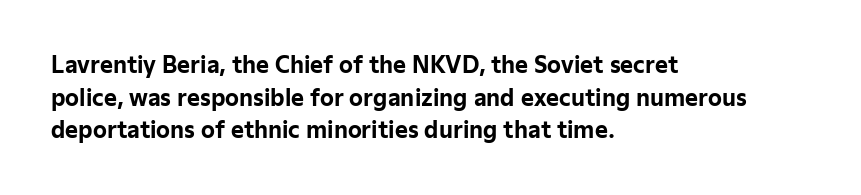
The letters stand straight up with perfectly vertical stems. Vertical spacing — default. Beneath every word, the page is bare. Typeset ragged right — the left edge is the straight one.
